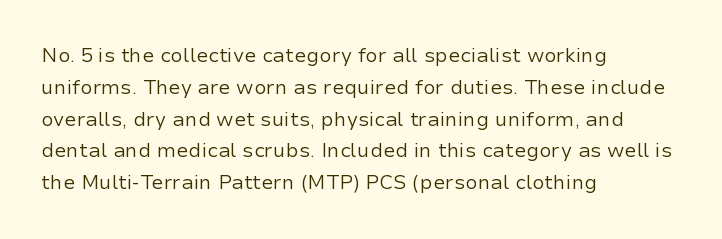
Q: Is the text bold? A: No.
Q: Is the text italic (slanted)? A: No, it is upright.
Q: Is the text underlined? A: No.
Q: How is the paragraph aligned? A: Left-aligned.
Q: Is the spacing between letters normal or unusually wide? A: Normal.
Q: Is the spacing between lines tight, normal or loose? A: Normal.
